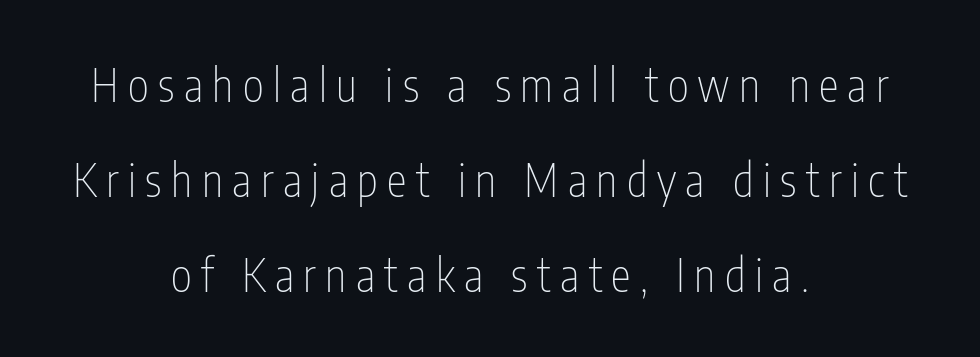
Q: Is the text bold? A: No.
Q: Is the text italic (slanted)? A: No, it is upright.
Q: Is the typeface a serif or a sans-serif typeface? A: Sans-serif.
Q: Is the text underlined? A: No.
Q: How is the paragraph aligned? A: Centered.
Q: Is the spacing between letters normal or unusually wide? A: Unusually wide.
Q: Is the spacing between lines tight, normal or loose? A: Loose.
Q: Width (condensed, normal, or wide)? A: Condensed.
Q: Stroke contrast? A: Low.
Q: x-height? A: Medium.
Q: Monospaced? A: No.
